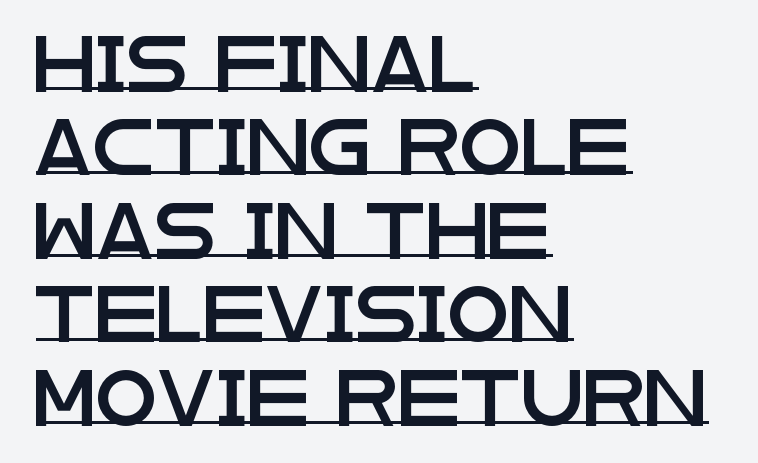
Q: Is the text italic (slanted)? A: No, it is upright.
Q: Is the typeface a serif or a sans-serif typeface? A: Sans-serif.
Q: Is the text underlined? A: Yes.
Q: How is the paragraph aligned? A: Left-aligned.
Q: Is the spacing between letters normal or unusually wide? A: Normal.
Q: Is the spacing between lines tight, normal or loose? A: Normal.
Q: Width (condensed, normal, or wide)? A: Wide.
Q: Stroke contrast? A: Low.
Q: x-height? A: Large.
Q: Monospaced? A: No.
